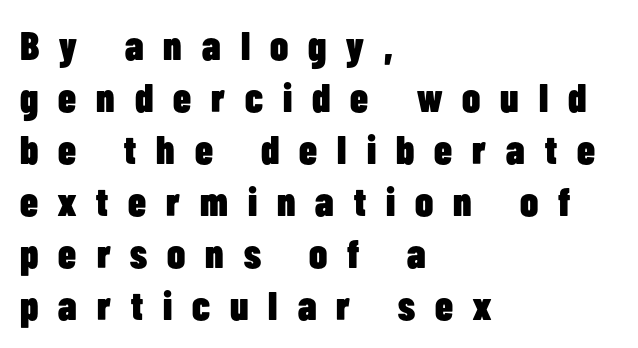
The tracking reads as deliberately expanded to a designer's eye. Decoration check: the copy has no underline. In terms of leading, this rendering sits right in the middle. This is the regular roman posture of the typeface.
